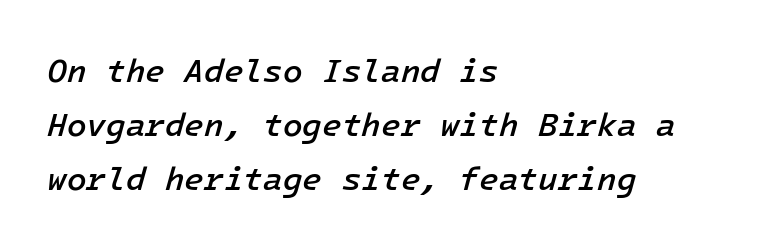
The image shows 32 px semibold type, italic (leaning right); set left-aligned, normal line spacing (1.68x), normal letter spacing, not underlined; low stroke contrast and a medium x-height.
